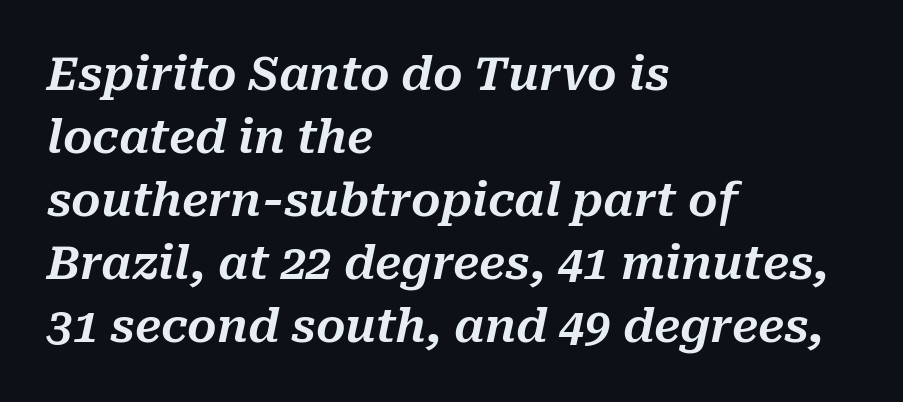
{"italic": "yes", "lean": "right", "slant_degrees": 10, "width": "normal", "stroke_contrast": "medium", "x_height": "medium", "monospaced": "no", "underline": "no", "align": "left", "line_spacing": "normal", "line_spacing_ratio": 1.37, "letter_spacing": "normal", "letter_spacing_em": 0.0, "glyph_px": 46}
